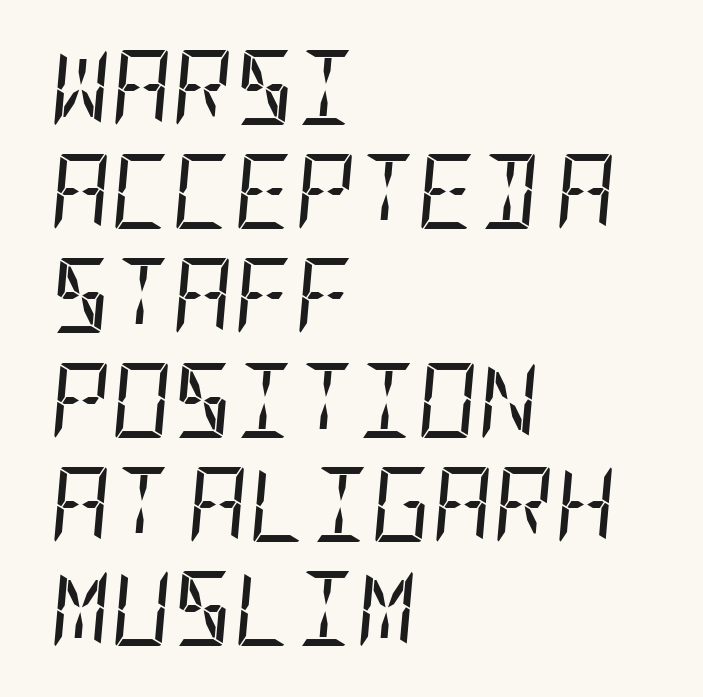
The image shows 75 px regular-weight, condensed type, italic (leaning right); set left-aligned, normal line spacing (1.39x), normal letter spacing, not underlined; low stroke contrast and a large x-height.
